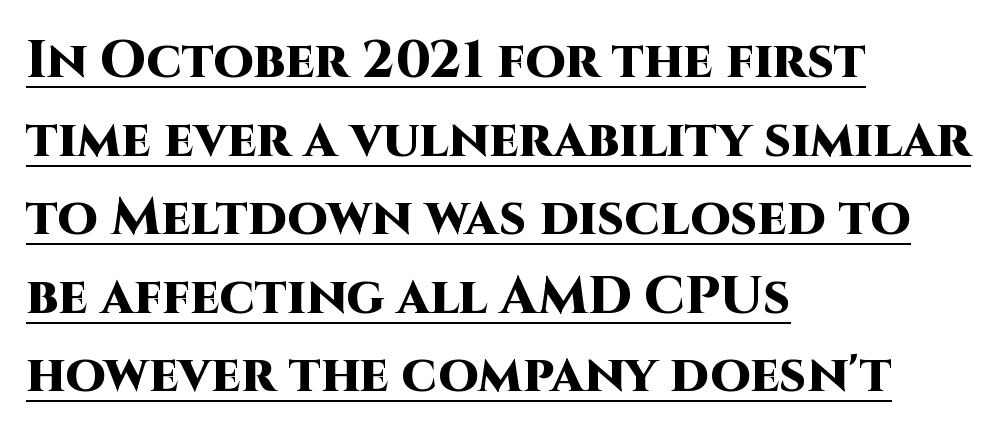
The image shows 52 px heavy sans-serif type, upright; set left-aligned, normal line spacing (1.51x), normal letter spacing, underlined; high stroke contrast and a large x-height.
